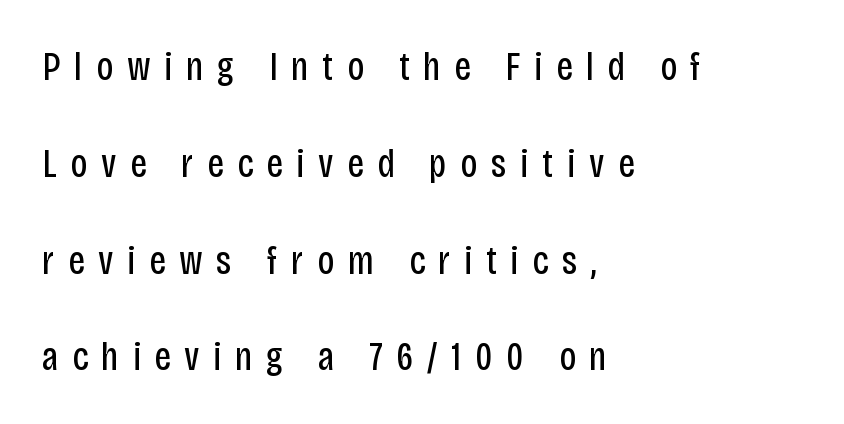
Q: Is the text bold? A: No.
Q: Is the text italic (slanted)? A: No, it is upright.
Q: Is the typeface a serif or a sans-serif typeface? A: Sans-serif.
Q: Is the text underlined? A: No.
Q: How is the paragraph aligned? A: Left-aligned.
Q: Is the spacing between letters normal or unusually wide? A: Unusually wide.
Q: Is the spacing between lines tight, normal or loose? A: Loose.
Q: Width (condensed, normal, or wide)? A: Condensed.
Q: Stroke contrast? A: Low.
Q: x-height? A: Large.
Q: Monospaced? A: No.
